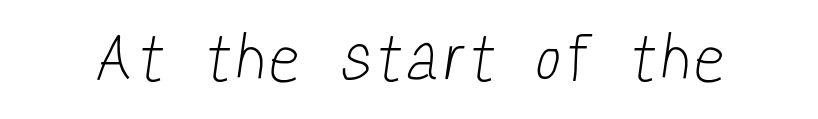
The image shows 68 px light, condensed sans-serif type; set not underlined; low stroke contrast and a medium x-height.
